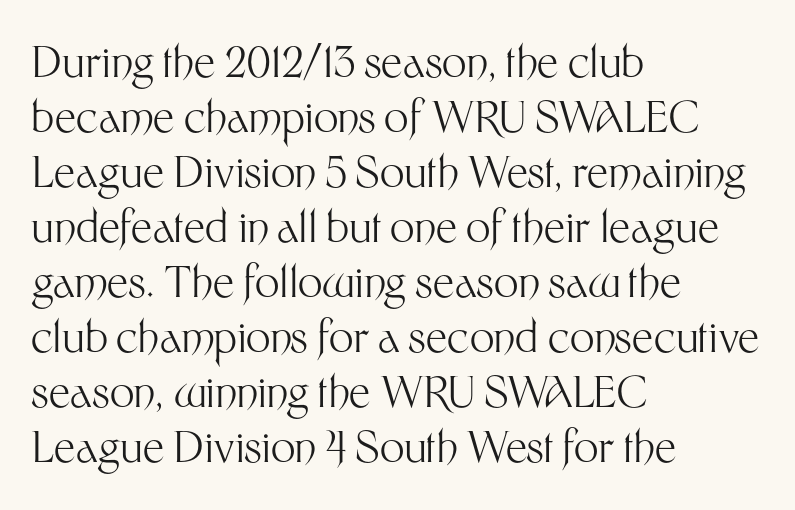
Only glyphs here, with clear space below each row. To sum up the face: it is a sans, with no serifs. Character widths vary here, with narrow letters taking less room than wide ones. A typesetter would mark this as roman, not italic.
